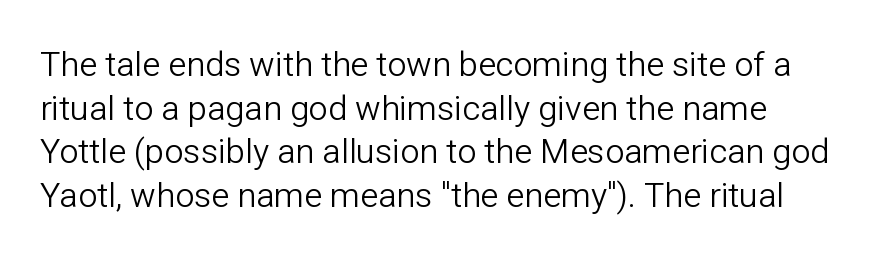
Q: Is the text bold? A: No.
Q: Is the text italic (slanted)? A: No, it is upright.
Q: Is the typeface a serif or a sans-serif typeface? A: Sans-serif.
Q: Is the text underlined? A: No.
Q: Is the spacing between letters normal or unusually wide? A: Normal.
Q: Is the spacing between lines tight, normal or loose? A: Normal.
Q: Width (condensed, normal, or wide)? A: Normal.
Q: Stroke contrast? A: Low.
Q: x-height? A: Medium.
Q: Monospaced? A: No.
